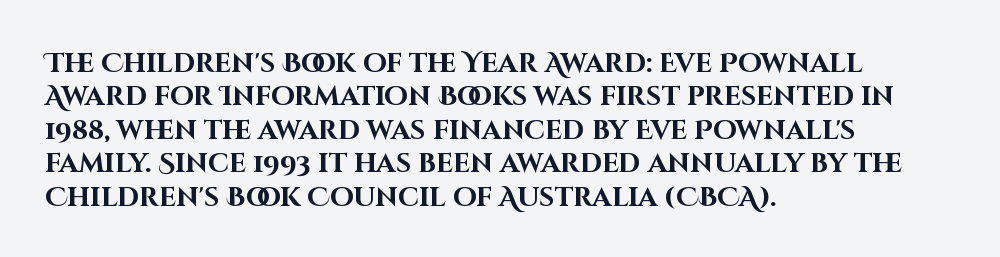
There is no visible air inserted between adjacent glyphs. Compared with a centered layout, this one pins lines to the left instead. The strokes are fattened all the way to bold. A typesetter would mark this as roman, not italic. The words here are not underlined.
